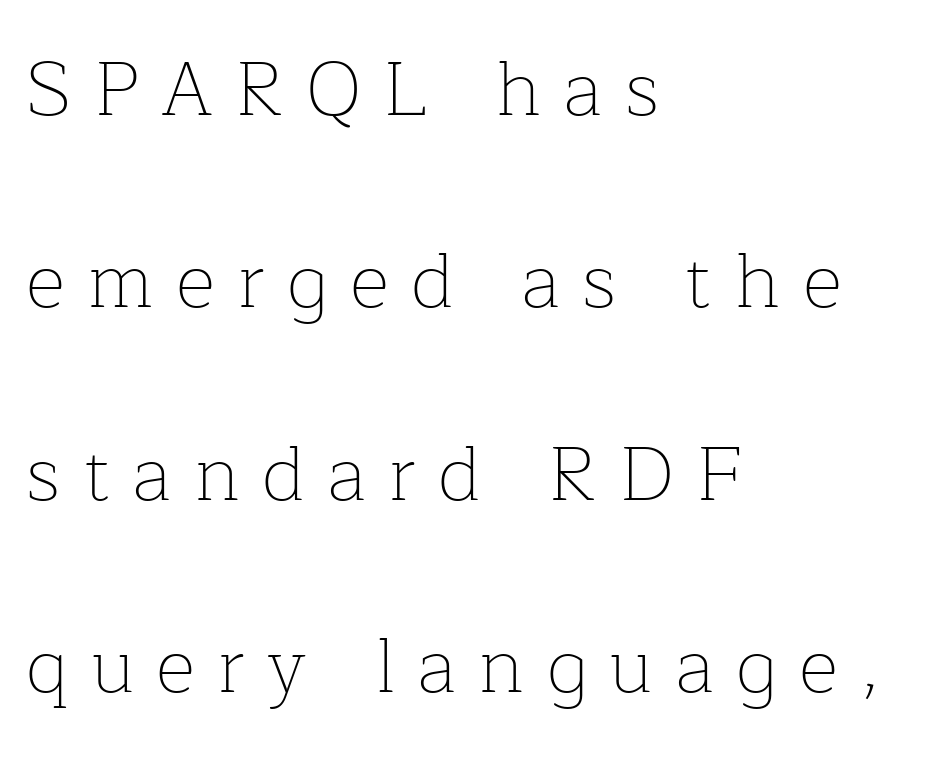
Q: Is the text bold? A: No.
Q: Is the text italic (slanted)? A: No, it is upright.
Q: Is the typeface a serif or a sans-serif typeface? A: Serif.
Q: Is the text underlined? A: No.
Q: How is the paragraph aligned? A: Left-aligned.
Q: Is the spacing between letters normal or unusually wide? A: Unusually wide.
Q: Is the spacing between lines tight, normal or loose? A: Loose.
Q: Width (condensed, normal, or wide)? A: Normal.
Q: Stroke contrast? A: Low.
Q: x-height? A: Medium.
Q: Monospaced? A: No.
